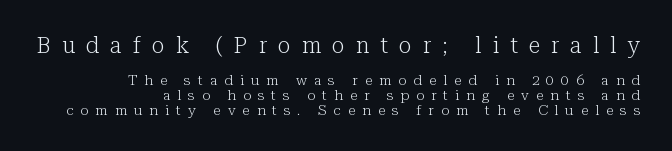
The image shows 22 px text type, upright; set right-aligned, tight line spacing (1.04x), unusually wide letter spacing (+0.5 em), not underlined; the first (top) block is 1.57x larger.
